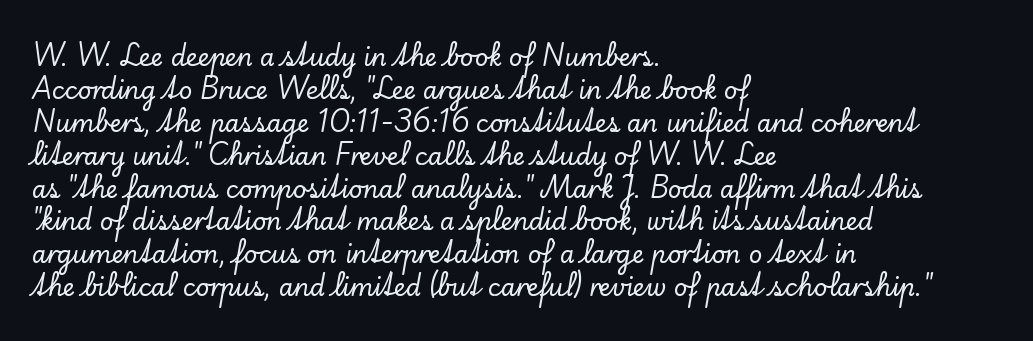
Q: Is the text italic (slanted)? A: Yes.
Q: Is the text underlined? A: No.
Q: How is the paragraph aligned? A: Left-aligned.
Q: Is the spacing between letters normal or unusually wide? A: Normal.
Q: Is the spacing between lines tight, normal or loose? A: Normal.
